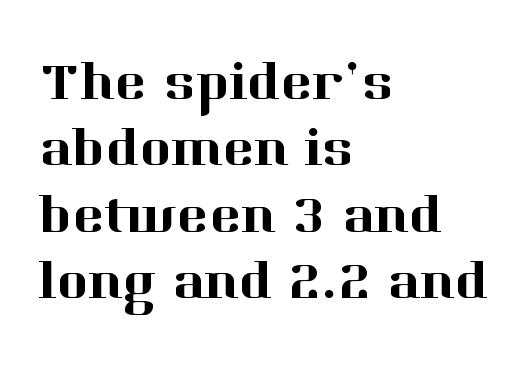
The image shows 54 px serif type, upright; set left-aligned, line spacing 1.23x, normal letter spacing, not underlined; high stroke contrast and a medium x-height.
